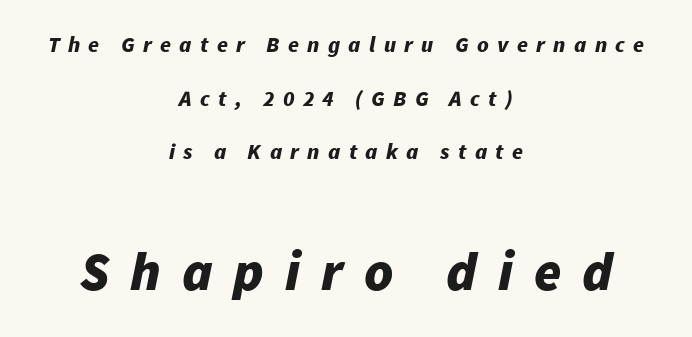
The image shows 55 px bold type, italic (leaning right); set centered, loose line spacing (2.44x), unusually wide letter spacing (+0.38 em), not underlined; the second (bottom) block is 2.5x larger; low stroke contrast and a medium x-height.
